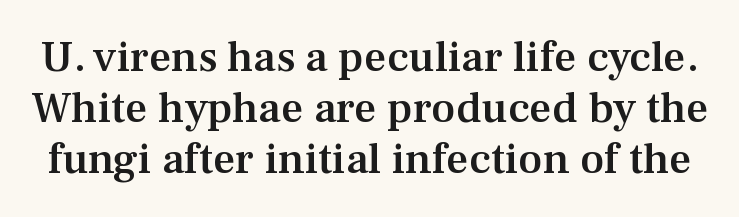
{"serif": "yes", "italic": "no", "bold": "semi", "weight": "semibold", "width": "normal", "stroke_contrast": "medium", "x_height": "medium", "monospaced": "no", "underline": "no", "line_spacing_ratio": 1.16, "letter_spacing": "normal", "letter_spacing_em": 0.0, "glyph_px": 44}
